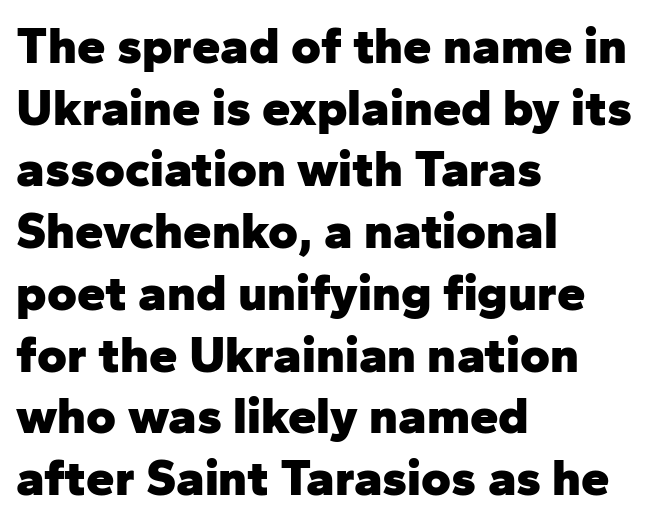
{"serif": "no", "italic": "no", "bold": "yes", "weight": "heavy", "width": "normal", "stroke_contrast": "low", "x_height": "medium", "monospaced": "no", "underline": "no", "align": "left", "line_spacing_ratio": 1.21, "letter_spacing": "normal", "letter_spacing_em": 0.0, "glyph_px": 51}
